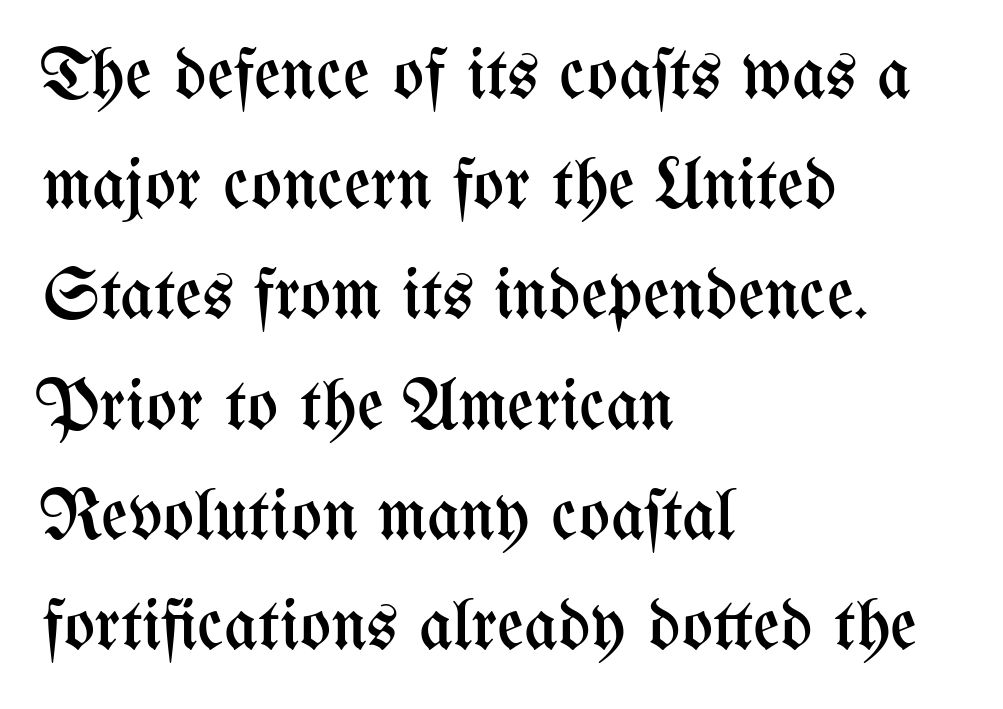
Q: Is the text bold? A: No.
Q: Is the text italic (slanted)? A: No, it is upright.
Q: Is the text underlined? A: No.
Q: How is the paragraph aligned? A: Left-aligned.
Q: Is the spacing between letters normal or unusually wide? A: Normal.
Q: Is the spacing between lines tight, normal or loose? A: Normal.
Q: Width (condensed, normal, or wide)? A: Condensed.
Q: Stroke contrast? A: Medium.
Q: x-height? A: Medium.
Q: Monospaced? A: No.
